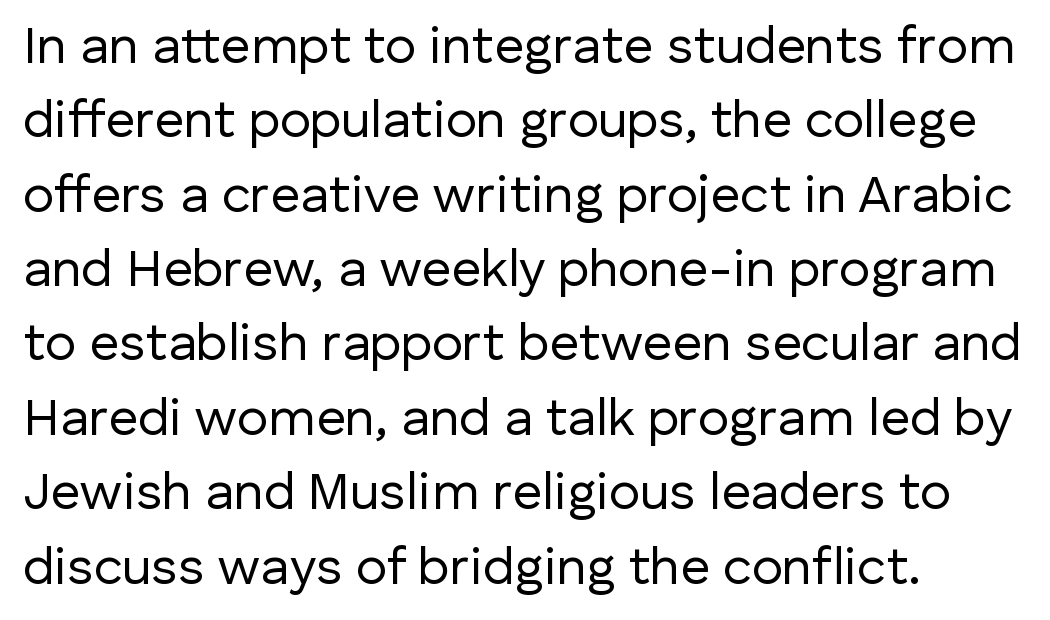
The image shows 52 px regular-weight sans-serif type, upright; set left-aligned, normal line spacing (1.43x), normal letter spacing, not underlined; low stroke contrast and a medium x-height.
